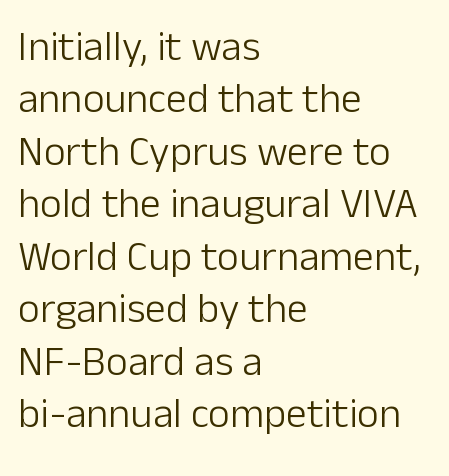
The image shows 42 px light sans-serif type, upright; set left-aligned, normal line spacing (1.25x), normal letter spacing, not underlined; low stroke contrast and a medium x-height.
